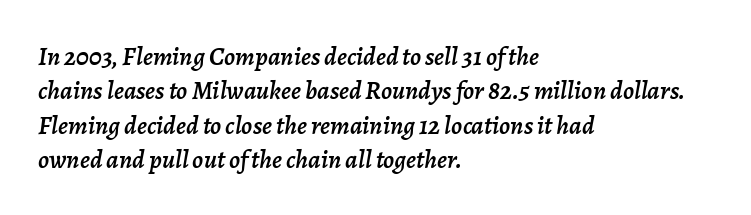
{"italic": "yes", "lean": "right", "slant_degrees": 7, "underline": "no", "align": "left", "line_spacing": "normal", "line_spacing_ratio": 1.32, "letter_spacing": "normal", "letter_spacing_em": 0.0, "glyph_px": 26}
